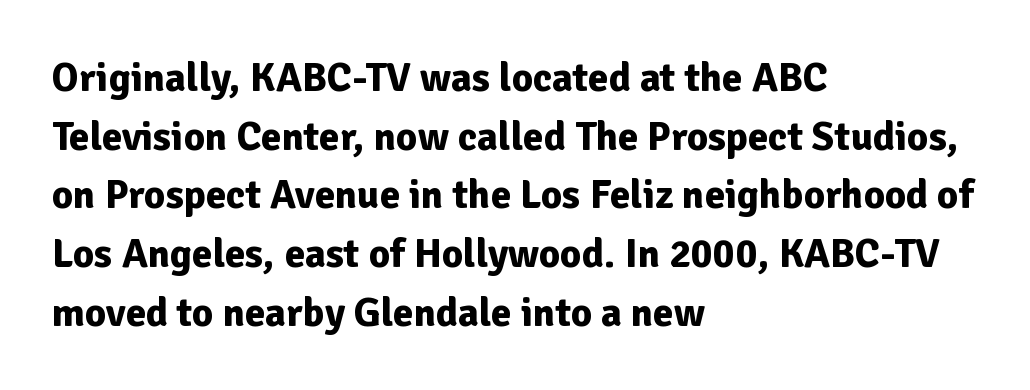
{"serif": "no", "italic": "no", "bold": "yes", "weight": "bold", "width": "normal", "stroke_contrast": "low", "x_height": "medium", "monospaced": "no", "underline": "no", "align": "left", "line_spacing": "normal", "line_spacing_ratio": 1.43, "letter_spacing": "normal", "letter_spacing_em": 0.0, "glyph_px": 41}
